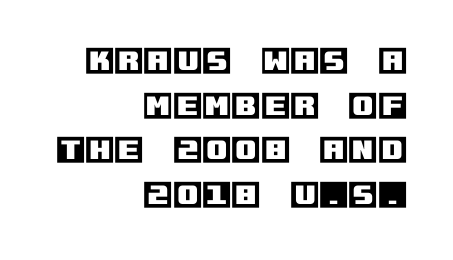
Q: Is the text italic (slanted)? A: No, it is upright.
Q: Is the text underlined? A: No.
Q: How is the paragraph aligned? A: Right-aligned.
Q: Is the spacing between letters normal or unusually wide? A: Normal.
Q: Is the spacing between lines tight, normal or loose? A: Normal.
Q: Width (condensed, normal, or wide)? A: Normal.
Q: x-height? A: Large.
